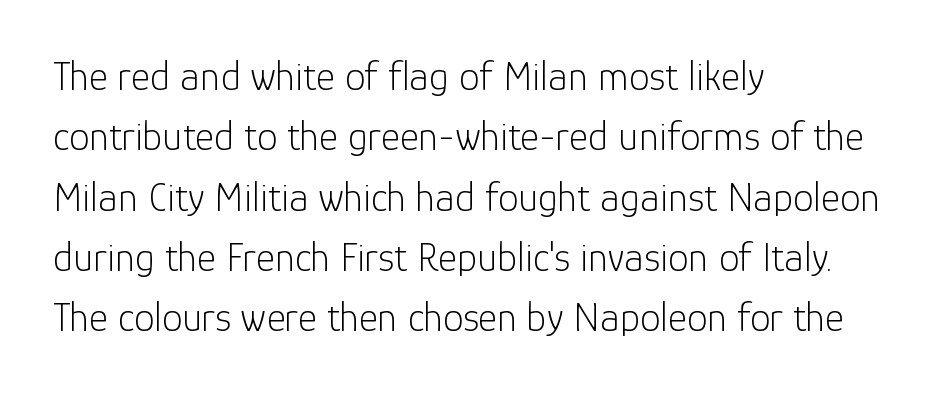
Q: Is the text bold? A: No.
Q: Is the text italic (slanted)? A: No, it is upright.
Q: Is the typeface a serif or a sans-serif typeface? A: Sans-serif.
Q: Is the text underlined? A: No.
Q: How is the paragraph aligned? A: Left-aligned.
Q: Is the spacing between letters normal or unusually wide? A: Normal.
Q: Is the spacing between lines tight, normal or loose? A: Normal.
Q: Width (condensed, normal, or wide)? A: Normal.
Q: Stroke contrast? A: Low.
Q: x-height? A: Medium.
Q: Monospaced? A: No.
